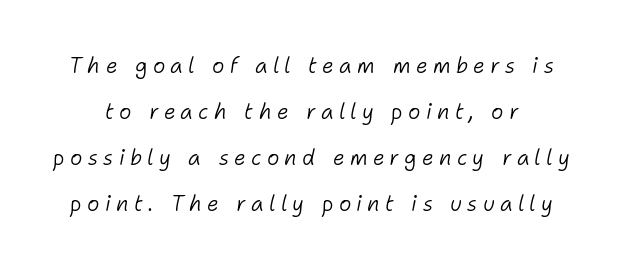
The image shows 21 px text type, italic (leaning right); set loose line spacing (2.19x), unusually wide letter spacing (+0.25 em), not underlined.
